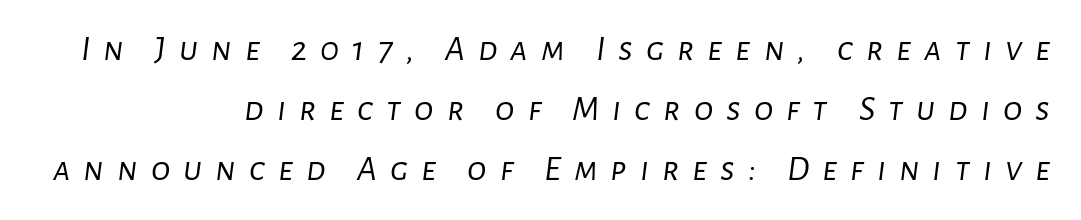
The image shows 36 px light type, italic (leaning right); set right-aligned, normal line spacing (1.67x), unusually wide letter spacing (+0.36 em), not underlined; low stroke contrast and a medium x-height.
